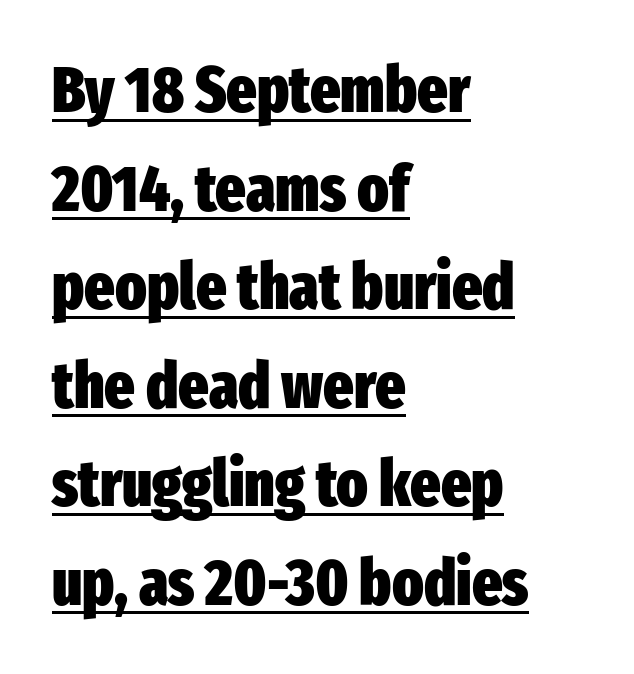
{"serif": "no", "italic": "no", "bold": "yes", "weight": "heavy", "width": "condensed", "stroke_contrast": "low", "x_height": "medium", "monospaced": "no", "underline": "yes", "align": "left", "line_spacing": "normal", "line_spacing_ratio": 1.54, "letter_spacing": "normal", "letter_spacing_em": 0.0, "glyph_px": 64}
